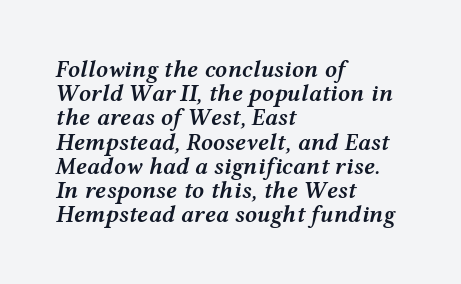
The image shows 24 px text type, italic (leaning right); set left-aligned, tight line spacing (1.01x), normal letter spacing, not underlined.
